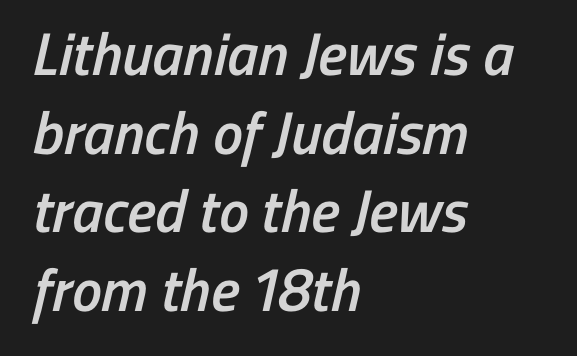
Q: Is the text bold? A: Semi-bold.
Q: Is the typeface a serif or a sans-serif typeface? A: Sans-serif.
Q: Is the text underlined? A: No.
Q: How is the paragraph aligned? A: Left-aligned.
Q: Is the spacing between letters normal or unusually wide? A: Normal.
Q: Is the spacing between lines tight, normal or loose? A: Normal.
Q: Width (condensed, normal, or wide)? A: Condensed.
Q: Stroke contrast? A: Low.
Q: x-height? A: Medium.
Q: Monospaced? A: No.
